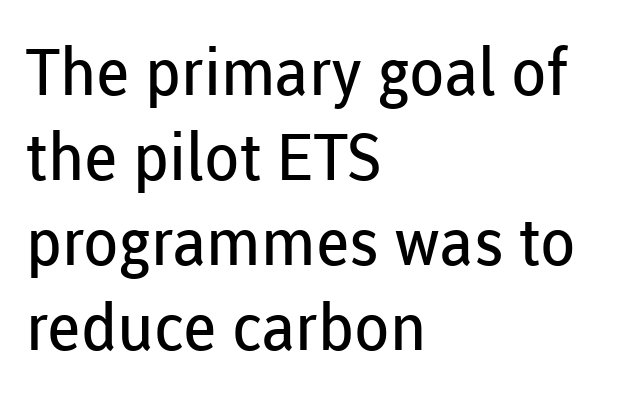
The image shows 65 px regular-weight sans-serif type, upright; set left-aligned, normal line spacing (1.31x), normal letter spacing, not underlined; low stroke contrast and a medium x-height.
